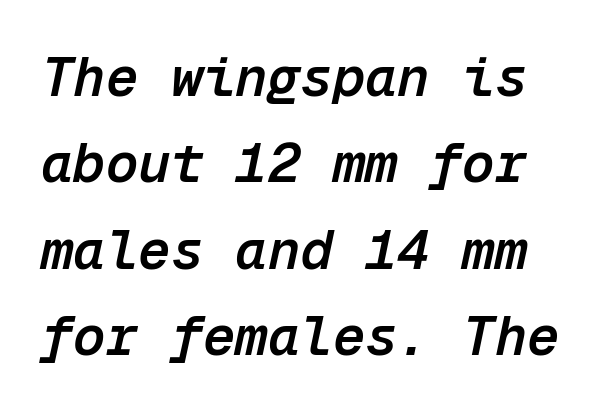
The image shows 54 px semibold type, italic (leaning right), monospaced; set normal line spacing (1.6x), normal letter spacing, not underlined; low stroke contrast and a medium x-height.
